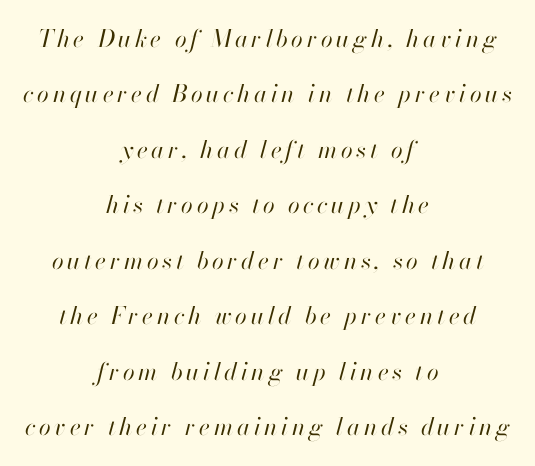
The image shows 24 px text type, italic (leaning right); set centered, loose line spacing (2.31x), not underlined.
